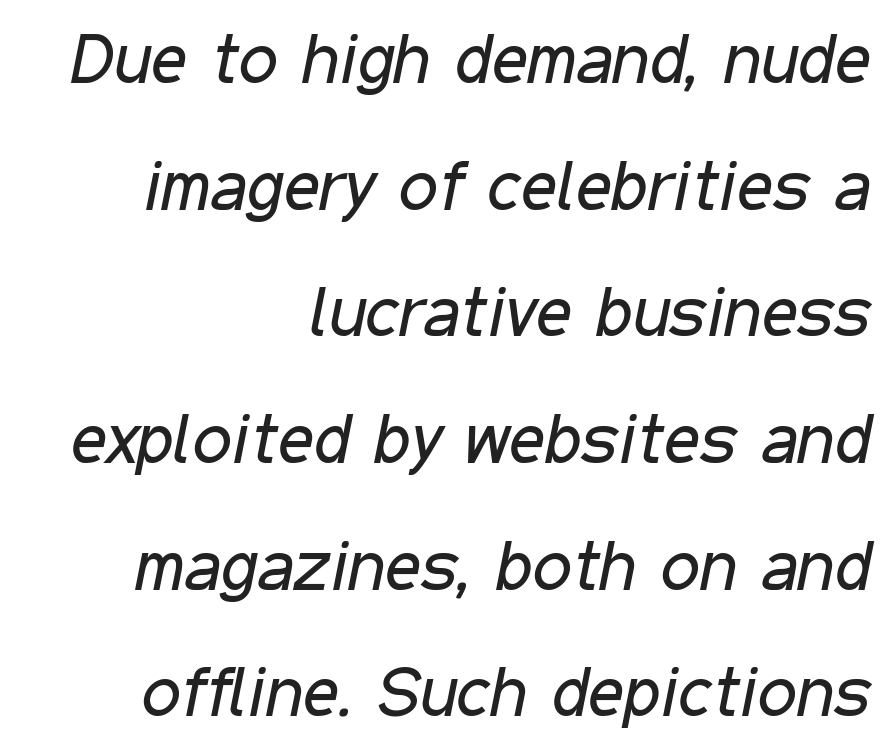
The image shows 70 px regular-weight, condensed type, italic (leaning right); set right-aligned, line spacing 1.81x, normal letter spacing, not underlined; low stroke contrast and a medium x-height.
